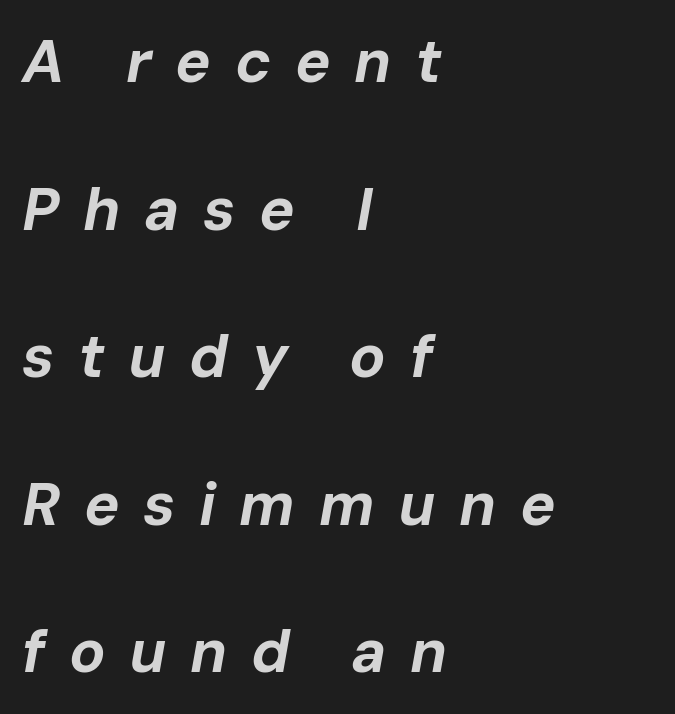
{"italic": "yes", "lean": "right", "slant_degrees": 10, "bold": "yes", "weight": "bold", "width": "normal", "stroke_contrast": "low", "x_height": "medium", "monospaced": "no", "underline": "no", "align": "left", "line_spacing": "loose", "line_spacing_ratio": 2.46, "letter_spacing": "wide", "letter_spacing_em": 0.39, "glyph_px": 60}
